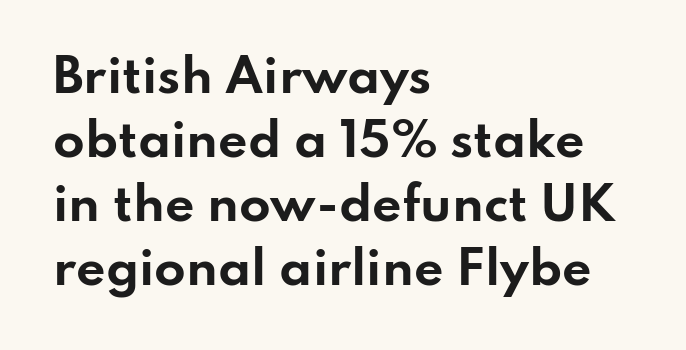
Each letter keeps its own natural width here, so spacing adapts to shape. Honestly, there is no underline to notice here at all. Its strokes are broad and dark, the hallmark of bold type. You could call the tracking neutral — neither tight nor loose.
